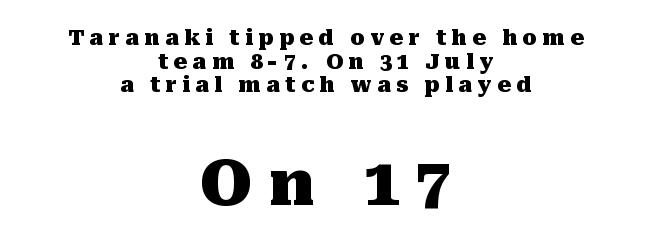
{"serif": "yes", "italic": "no", "bold": "yes", "weight": "heavy", "width": "normal", "stroke_contrast": "medium", "x_height": "medium", "monospaced": "no", "underline": "no", "align": "center", "line_spacing": "tight", "line_spacing_ratio": 1.12, "letter_spacing": "wide", "letter_spacing_em": 0.26, "larger_block": "second", "size_ratio": 3.0, "glyph_px": 63}
